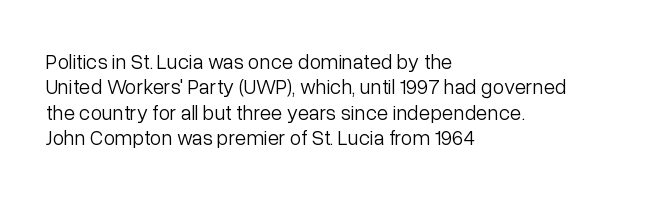
{"italic": "no", "bold": "no", "underline": "no", "align": "left", "line_spacing_ratio": 1.21, "letter_spacing": "normal", "letter_spacing_em": 0.0, "glyph_px": 21}
